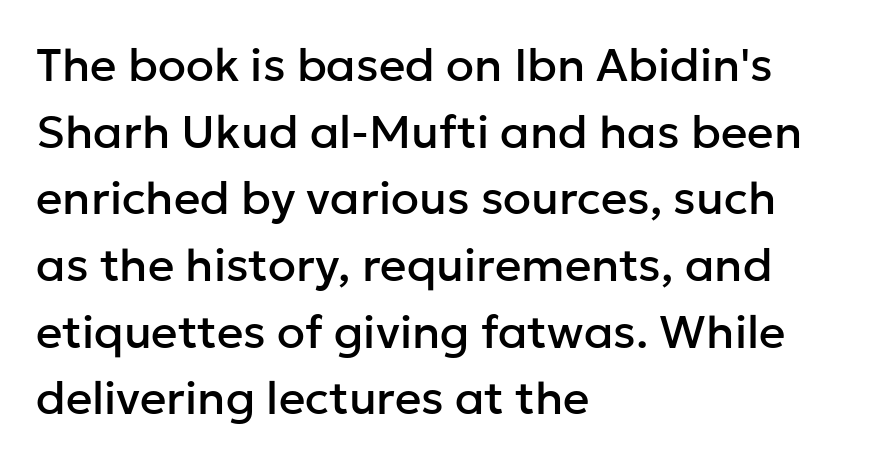
Q: Is the text italic (slanted)? A: No, it is upright.
Q: Is the typeface a serif or a sans-serif typeface? A: Sans-serif.
Q: Is the text underlined? A: No.
Q: How is the paragraph aligned? A: Left-aligned.
Q: Is the spacing between letters normal or unusually wide? A: Normal.
Q: Is the spacing between lines tight, normal or loose? A: Normal.
Q: Width (condensed, normal, or wide)? A: Normal.
Q: Stroke contrast? A: Low.
Q: x-height? A: Medium.
Q: Monospaced? A: No.
